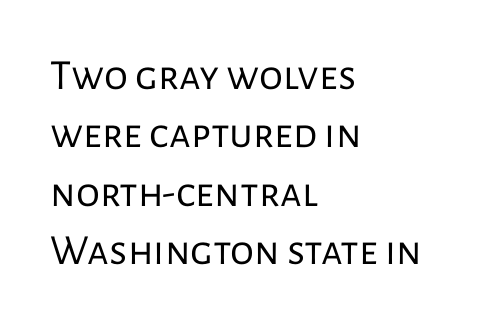
{"serif": "no", "italic": "no", "bold": "no", "weight": "regular", "width": "normal", "stroke_contrast": "low", "x_height": "medium", "monospaced": "no", "underline": "no", "align": "left", "line_spacing": "normal", "line_spacing_ratio": 1.36, "letter_spacing": "normal", "letter_spacing_em": 0.0, "glyph_px": 43}
